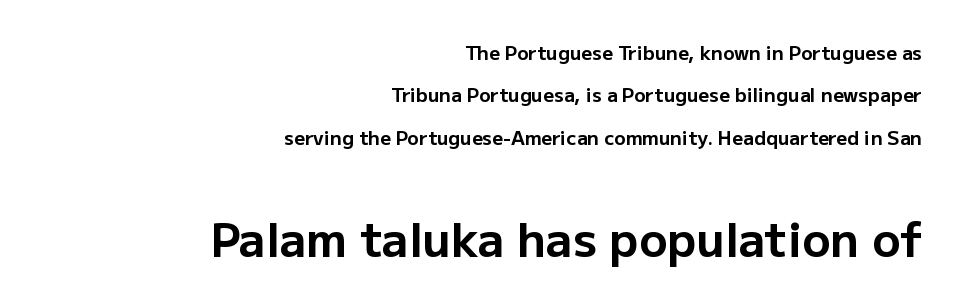
{"serif": "no", "italic": "no", "bold": "yes", "weight": "bold", "width": "normal", "stroke_contrast": "low", "x_height": "medium", "monospaced": "no", "underline": "no", "align": "right", "line_spacing": "loose", "line_spacing_ratio": 2.23, "letter_spacing": "normal", "letter_spacing_em": 0.0, "larger_block": "second", "size_ratio": 2.47, "glyph_px": 47}
